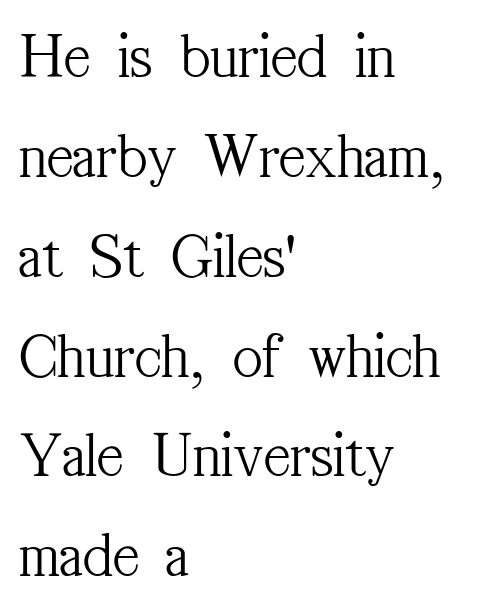
Unmarked baselines from the first word to the last. You can tell it's not italic because the verticals are truly vertical. These lines are rendered in a variable-pitch font. If you measured baseline to baseline, you'd find a middling distance. Characters follow at the spacing the type designer built in.
